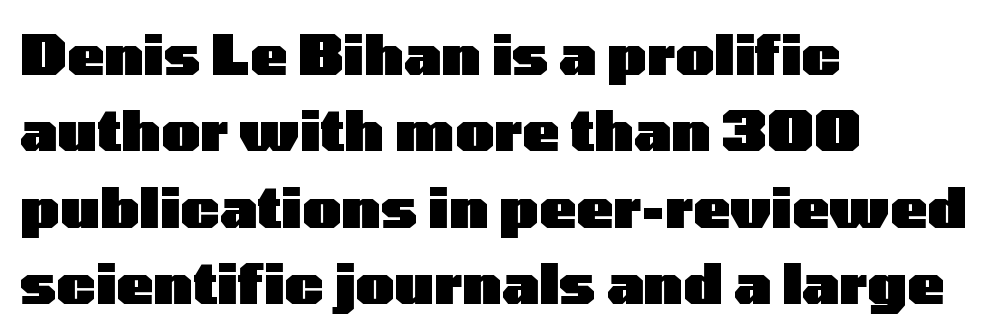
{"serif": "no", "italic": "no", "bold": "yes", "weight": "heavy", "width": "wide", "stroke_contrast": "low", "x_height": "medium", "monospaced": "no", "underline": "no", "align": "left", "line_spacing": "normal", "line_spacing_ratio": 1.39, "letter_spacing": "normal", "letter_spacing_em": 0.0, "glyph_px": 55}
